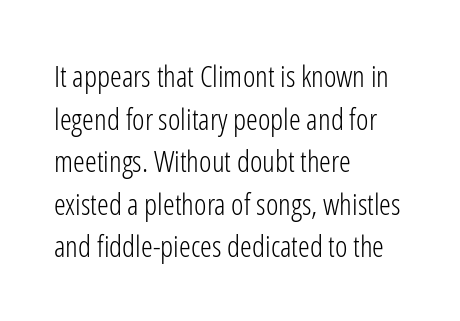
{"serif": "no", "italic": "no", "bold": "no", "weight": "light", "width": "condensed", "stroke_contrast": "low", "x_height": "medium", "monospaced": "no", "underline": "no", "align": "left", "line_spacing": "normal", "line_spacing_ratio": 1.42, "letter_spacing": "normal", "letter_spacing_em": 0.0, "glyph_px": 30}
